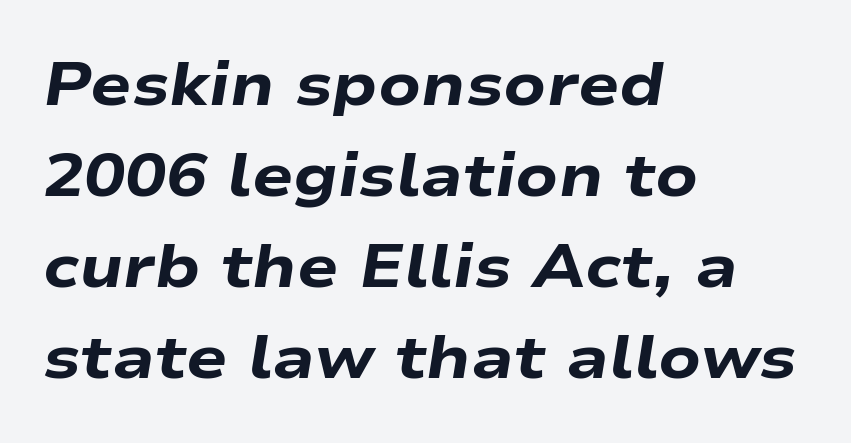
The image shows 61 px heavy, wide type, italic (leaning right); set left-aligned, normal line spacing (1.49x), normal letter spacing, not underlined; low stroke contrast and a medium x-height.
